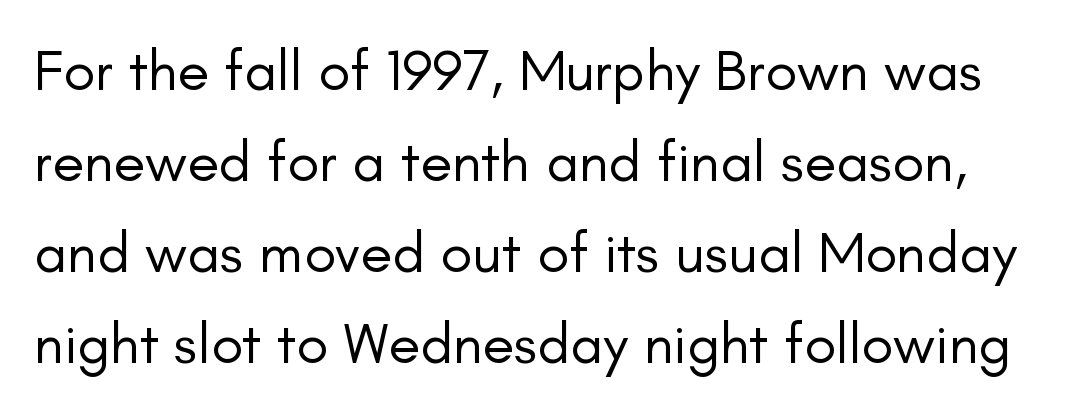
{"serif": "no", "italic": "no", "bold": "no", "weight": "regular", "width": "normal", "stroke_contrast": "low", "x_height": "small", "monospaced": "no", "underline": "no", "line_spacing": "normal", "line_spacing_ratio": 1.57, "letter_spacing": "normal", "letter_spacing_em": 0.0, "glyph_px": 58}
